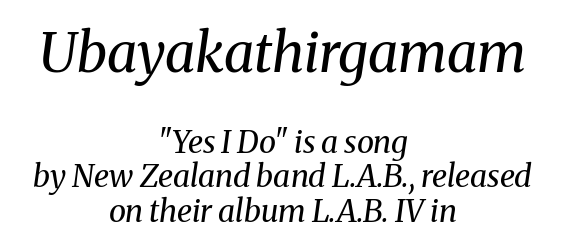
Q: Is the text bold? A: No.
Q: Is the text italic (slanted)? A: Yes, it leans right by about 8 degrees.
Q: Is the typeface a serif or a sans-serif typeface? A: Serif.
Q: Is the text underlined? A: No.
Q: How is the paragraph aligned? A: Centered.
Q: Is the spacing between letters normal or unusually wide? A: Normal.
Q: Is the spacing between lines tight, normal or loose? A: Tight.
Q: Which block of text is set in a larger size, the first (top) or the second (bottom)? A: The first (top) one.
Q: Width (condensed, normal, or wide)? A: Normal.
Q: Stroke contrast? A: Medium.
Q: x-height? A: Medium.
Q: Monospaced? A: No.
